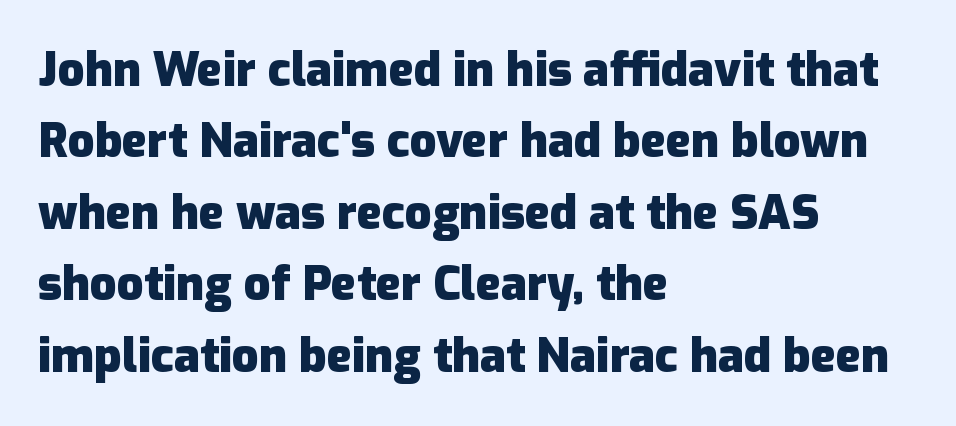
The image shows 47 px heavy sans-serif type, upright; set left-aligned, normal line spacing (1.52x), normal letter spacing, not underlined; low stroke contrast and a medium x-height.
